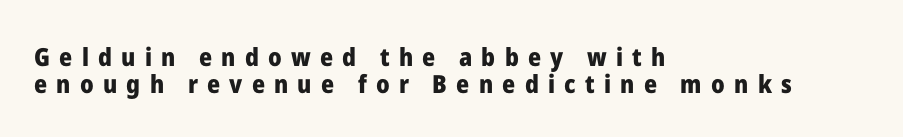
The image shows 25 px bold type, upright; set left-aligned, tight line spacing (1.1x), unusually wide letter spacing (+0.37 em), not underlined.
